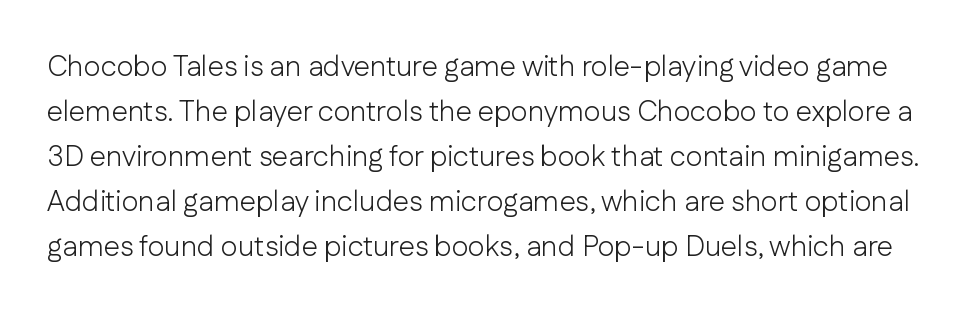
Q: Is the text bold? A: No.
Q: Is the text italic (slanted)? A: No, it is upright.
Q: Is the typeface a serif or a sans-serif typeface? A: Sans-serif.
Q: Is the text underlined? A: No.
Q: Is the spacing between letters normal or unusually wide? A: Normal.
Q: Is the spacing between lines tight, normal or loose? A: Normal.
Q: Width (condensed, normal, or wide)? A: Normal.
Q: Stroke contrast? A: Low.
Q: x-height? A: Medium.
Q: Monospaced? A: No.
